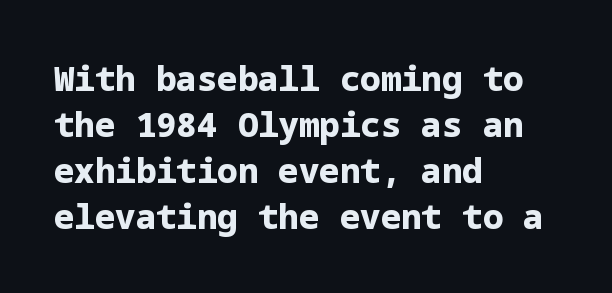
This rendering uses left alignment, leaving the right contour irregular. Italic: no, the glyphs are upright roman. A typesetter would label this face a sans. Clear beneath every line of the passage.
